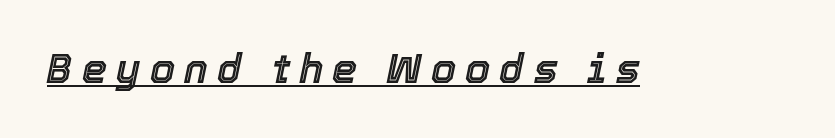
The image shows 40 px text type, italic (leaning right); set unusually wide letter spacing (+0.23 em), underlined; a medium x-height.
